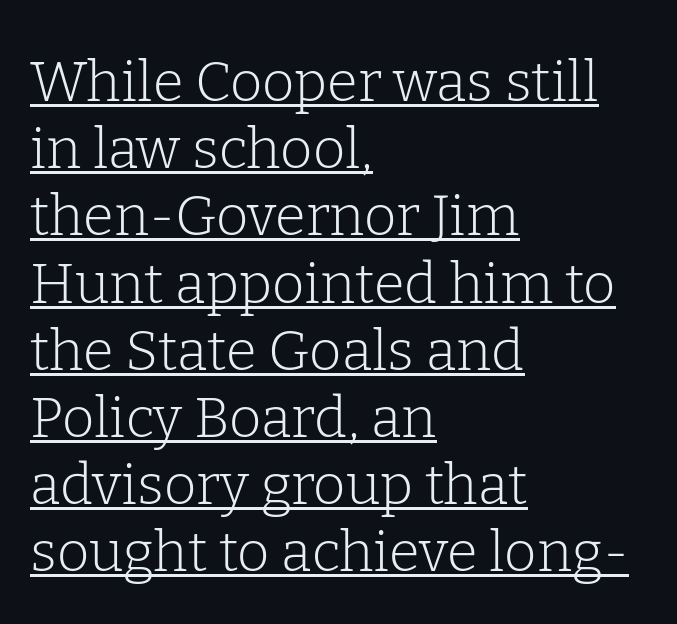
Q: Is the text bold? A: No.
Q: Is the text italic (slanted)? A: No, it is upright.
Q: Is the typeface a serif or a sans-serif typeface? A: Serif.
Q: Is the text underlined? A: Yes.
Q: How is the paragraph aligned? A: Left-aligned.
Q: Is the spacing between letters normal or unusually wide? A: Normal.
Q: Width (condensed, normal, or wide)? A: Normal.
Q: Stroke contrast? A: Low.
Q: x-height? A: Medium.
Q: Monospaced? A: No.
